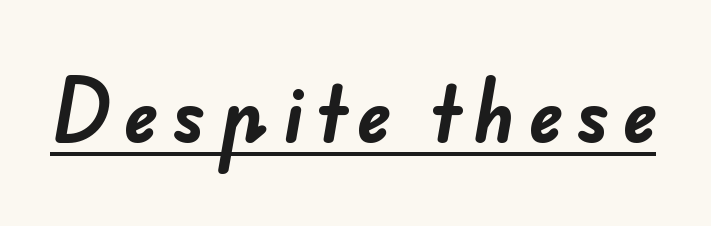
{"serif": "no", "bold": "yes", "weight": "bold", "width": "normal", "stroke_contrast": "low", "x_height": "small", "monospaced": "no", "underline": "yes", "letter_spacing": "wide", "letter_spacing_em": 0.21, "glyph_px": 72}
